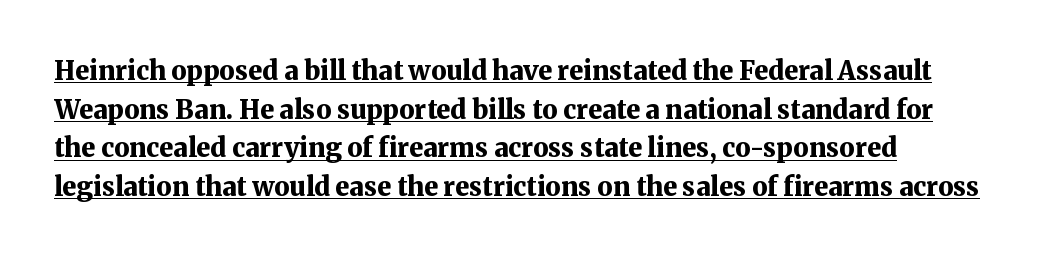
Q: Is the text bold? A: Yes.
Q: Is the text italic (slanted)? A: No, it is upright.
Q: Is the text underlined? A: Yes.
Q: How is the paragraph aligned? A: Left-aligned.
Q: Is the spacing between letters normal or unusually wide? A: Normal.
Q: Is the spacing between lines tight, normal or loose? A: Normal.
